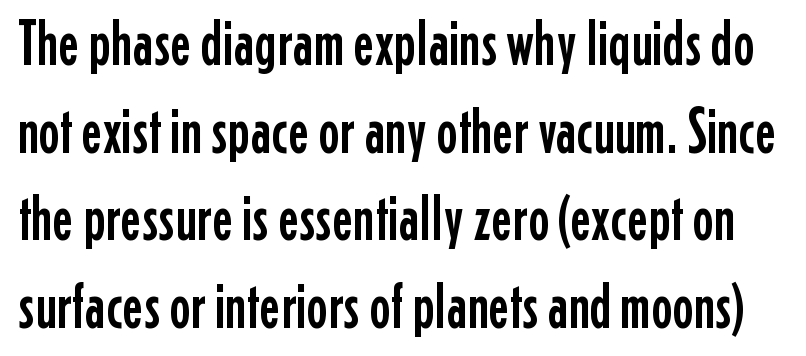
The face used here is rendered with its standard letterfit. Do the characters align in a grid? No, the font is proportional. Baseline-to-baseline distance is the conventional proportion of letter height. Posture: upright roman. Grotesque or geometric, the face here clearly has no serifs.
